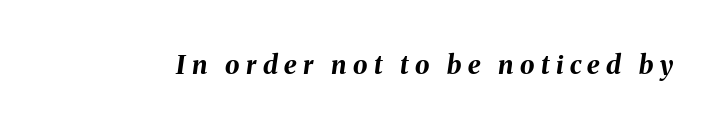
The image shows 26 px bold type, italic (leaning right); set unusually wide letter spacing (+0.25 em), not underlined.
